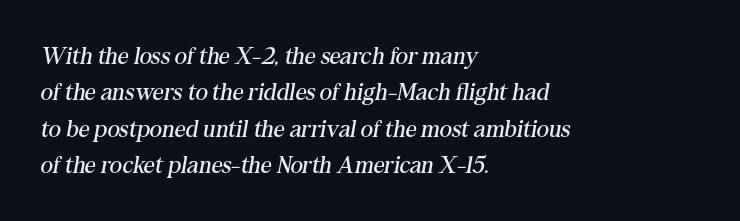
Q: Is the text bold? A: No.
Q: Is the text italic (slanted)? A: Yes, it leans right by about 10 degrees.
Q: Is the text underlined? A: No.
Q: How is the paragraph aligned? A: Left-aligned.
Q: Is the spacing between letters normal or unusually wide? A: Normal.
Q: Is the spacing between lines tight, normal or loose? A: Normal.
